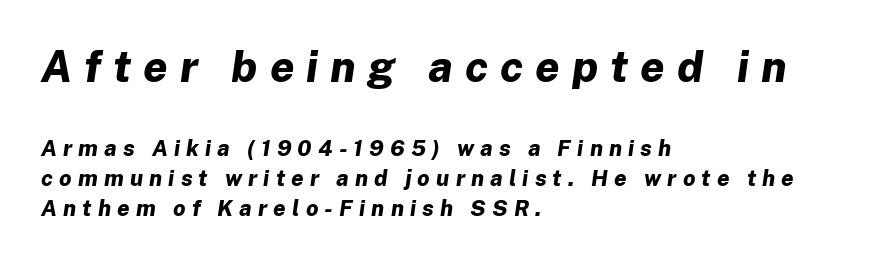
{"italic": "yes", "lean": "right", "slant_degrees": 8, "bold": "yes", "weight": "bold", "width": "normal", "stroke_contrast": "low", "x_height": "medium", "monospaced": "no", "underline": "no", "align": "left", "line_spacing": "normal", "line_spacing_ratio": 1.38, "letter_spacing": "wide", "letter_spacing_em": 0.28, "larger_block": "first", "size_ratio": 1.95, "glyph_px": 43}
